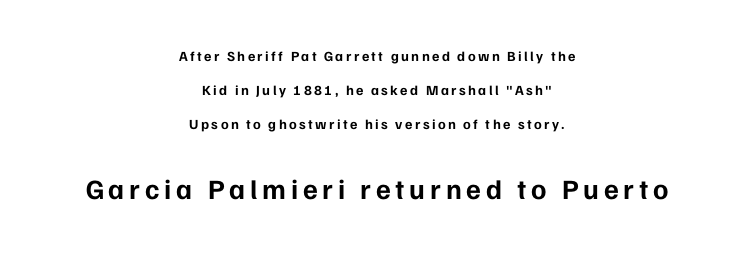
Q: Is the text bold? A: Yes.
Q: Is the text italic (slanted)? A: No, it is upright.
Q: Is the typeface a serif or a sans-serif typeface? A: Sans-serif.
Q: Is the text underlined? A: No.
Q: How is the paragraph aligned? A: Centered.
Q: Is the spacing between lines tight, normal or loose? A: Loose.
Q: Which block of text is set in a larger size, the first (top) or the second (bottom)? A: The second (bottom) one.
Q: Width (condensed, normal, or wide)? A: Normal.
Q: Stroke contrast? A: Low.
Q: x-height? A: Medium.
Q: Monospaced? A: No.
